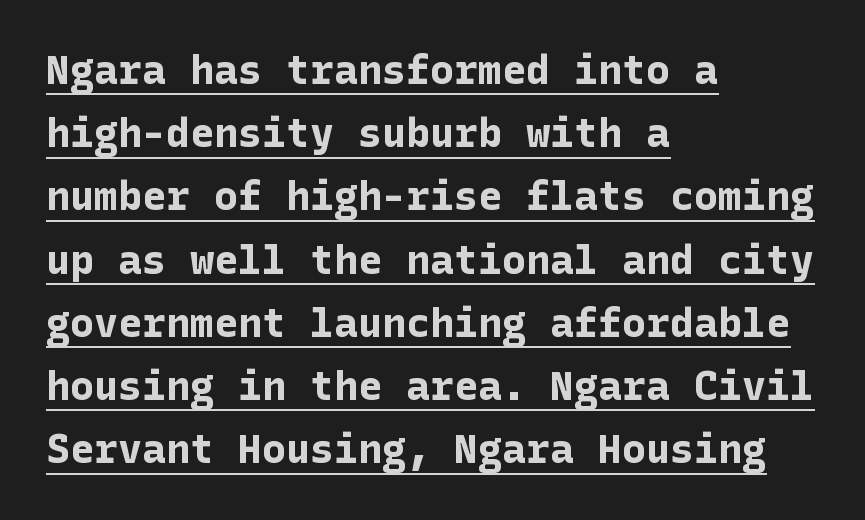
The image shows 40 px bold sans-serif type, upright; set left-aligned, normal line spacing (1.58x), normal letter spacing, underlined; low stroke contrast and a medium x-height.
